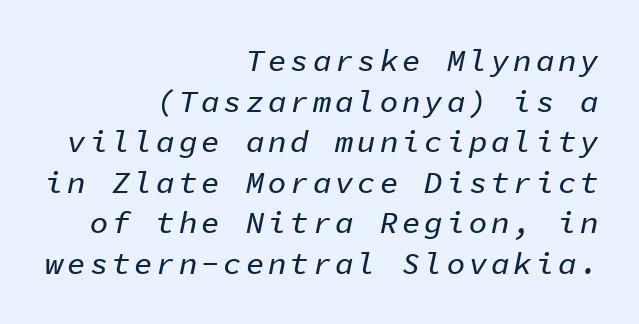
The image shows 31 px text type, italic (leaning right), monospaced; set right-aligned, normal line spacing (1.31x), not underlined; low stroke contrast and a medium x-height.
